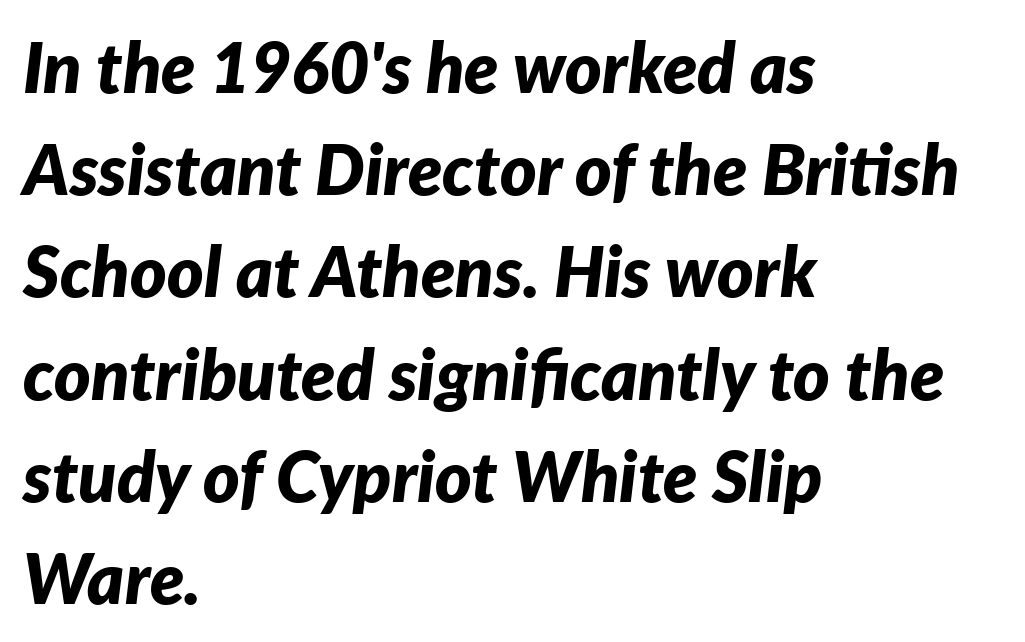
{"italic": "yes", "lean": "right", "slant_degrees": 7, "bold": "yes", "weight": "bold", "width": "normal", "stroke_contrast": "low", "x_height": "medium", "monospaced": "no", "underline": "no", "align": "left", "line_spacing": "normal", "line_spacing_ratio": 1.46, "letter_spacing": "normal", "letter_spacing_em": 0.0, "glyph_px": 70}
